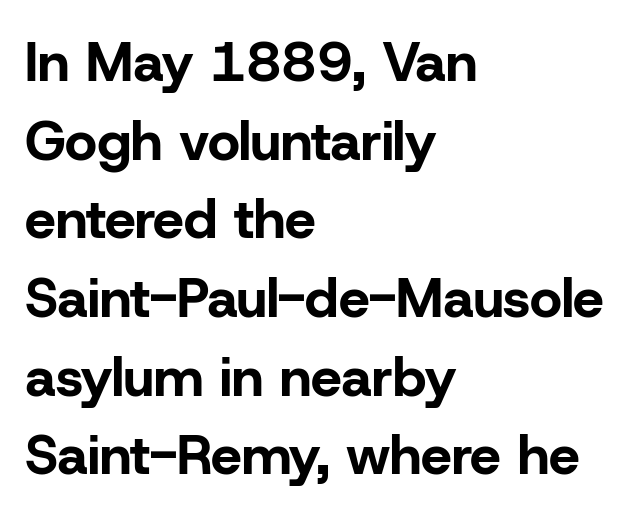
The image shows 55 px bold sans-serif type, upright; set left-aligned, normal line spacing (1.43x), normal letter spacing, not underlined; low stroke contrast and a medium x-height.
